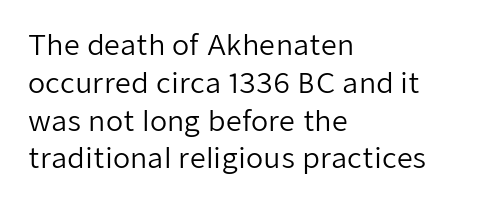
{"serif": "no", "italic": "no", "bold": "no", "weight": "regular", "width": "normal", "stroke_contrast": "low", "x_height": "medium", "monospaced": "no", "underline": "no", "align": "left", "line_spacing": "normal", "line_spacing_ratio": 1.35, "letter_spacing": "normal", "letter_spacing_em": 0.0, "glyph_px": 28}
